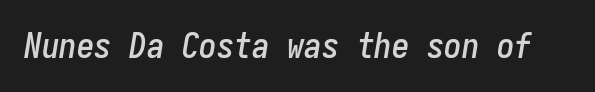
Q: Is the text italic (slanted)? A: Yes, it leans right by about 9 degrees.
Q: Is the text underlined? A: No.
Q: Is the spacing between letters normal or unusually wide? A: Normal.
Q: Width (condensed, normal, or wide)? A: Condensed.
Q: Stroke contrast? A: Low.
Q: x-height? A: Medium.
Q: Monospaced? A: Yes.
